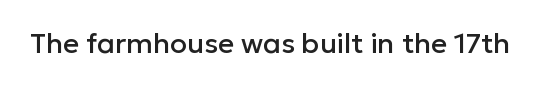
Tracking here is standard; glyphs follow each other at the usual distance. You can tell it's not italic because the verticals are truly vertical. Typographically, this falls in the sans-serif category. The letters advance in unequal steps, a hallmark of proportional type. No word sits above an underline.
